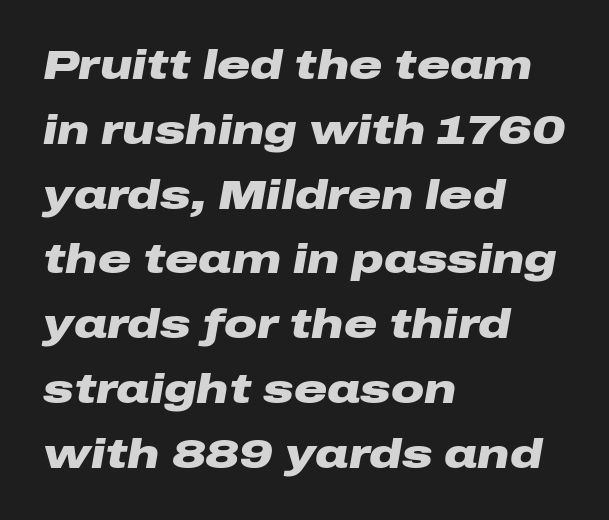
{"italic": "yes", "lean": "right", "slant_degrees": 10, "bold": "yes", "weight": "heavy", "width": "wide", "stroke_contrast": "low", "x_height": "medium", "monospaced": "no", "underline": "no", "align": "left", "line_spacing": "normal", "line_spacing_ratio": 1.58, "letter_spacing": "normal", "letter_spacing_em": 0.0, "glyph_px": 41}
